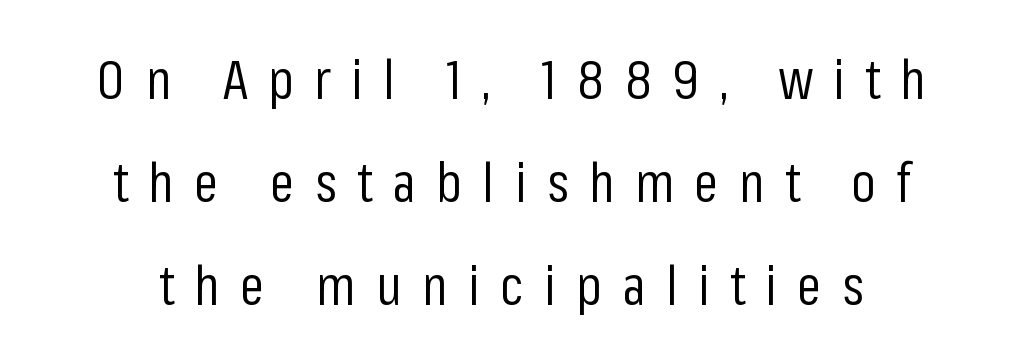
No feet cap the strokes, marking this as sans-serif type. The lettering stays uniformly vertical, giving the passage a roman look. Unmarked baselines from the first word to the last. Between one letter and the next there's a generous, obvious gap.
